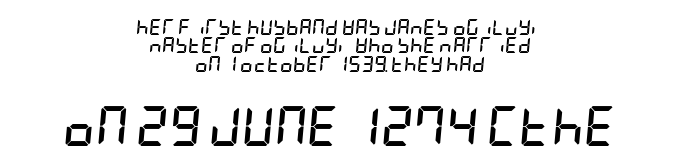
Is the type bold? Yes — the strokes are clearly thick and heavy. Quick note: italic. Type size steps up from the first block to the second. Reading down the block, each line starts at a different indent, mirrored at its end. Underline: absent.
